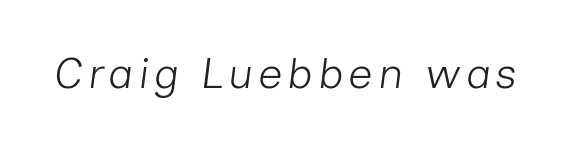
Q: Is the text bold? A: No.
Q: Is the text italic (slanted)? A: Yes, it leans right by about 7 degrees.
Q: Is the text underlined? A: No.
Q: Width (condensed, normal, or wide)? A: Normal.
Q: Stroke contrast? A: Low.
Q: x-height? A: Medium.
Q: Monospaced? A: No.
